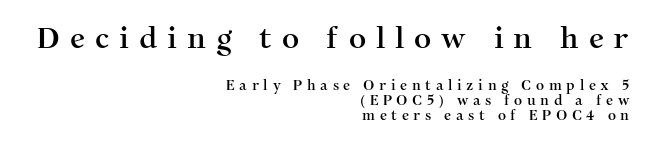
{"serif": "yes", "italic": "no", "width": "normal", "stroke_contrast": "medium", "x_height": "medium", "monospaced": "no", "underline": "no", "align": "right", "line_spacing": "tight", "line_spacing_ratio": 1.07, "letter_spacing": "wide", "letter_spacing_em": 0.33, "larger_block": "first", "size_ratio": 2.14, "glyph_px": 30}
